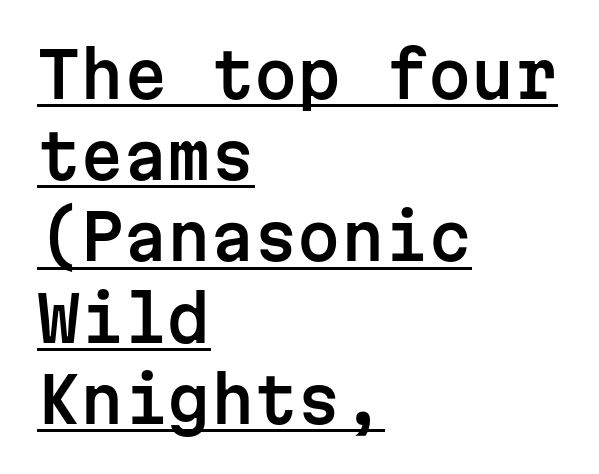
The image shows 62 px sans-serif type, upright, monospaced; set left-aligned, normal line spacing (1.31x), normal letter spacing, underlined; low stroke contrast and a medium x-height.
